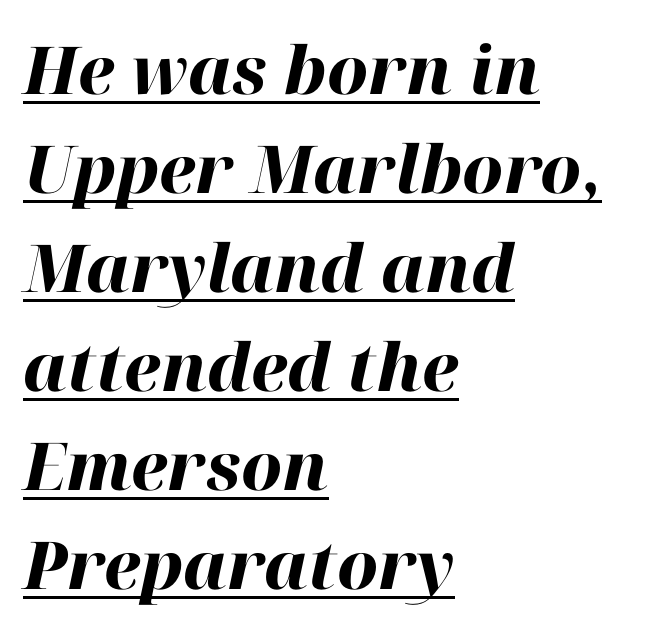
The image shows 66 px heavy type, italic (leaning right); set left-aligned, normal line spacing (1.5x), normal letter spacing, underlined; high stroke contrast and a medium x-height.
